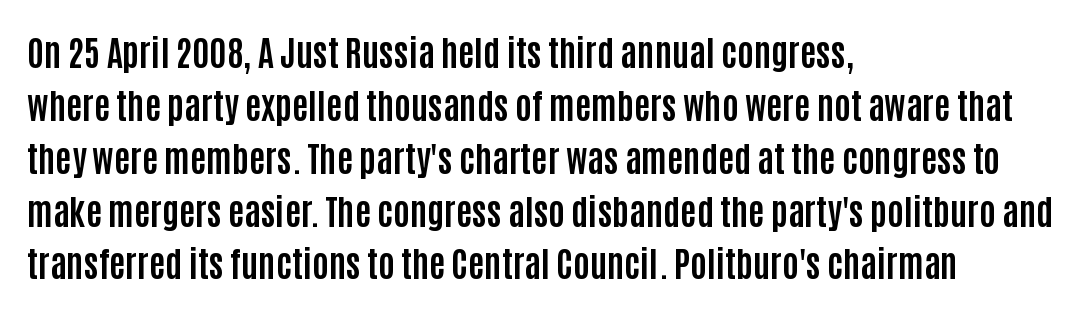
The face used here is proportionally spaced, like ordinary book or web type. On the weight axis this lands at bold, roughly 700. Descender tails drop into unmarked territory. The designer left line spacing at the default.
